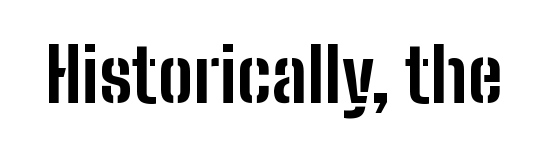
This rendering features lettering with no underline. Are there feet on the stems? There aren't — it's a sans. Do the characters align in a grid? No, the font is proportional. Caption: bold face, heavy strokes. Compared with typical body copy, the letter spacing here is the same. Posture: straight, roman, zero tilt.
